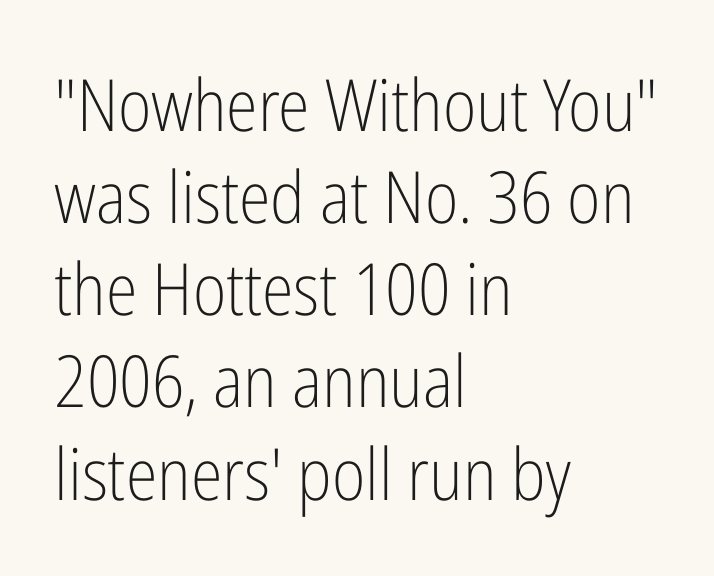
{"serif": "no", "italic": "no", "bold": "no", "weight": "light", "width": "condensed", "stroke_contrast": "low", "x_height": "medium", "monospaced": "no", "underline": "no", "align": "left", "line_spacing": "normal", "line_spacing_ratio": 1.28, "letter_spacing": "normal", "letter_spacing_em": 0.0, "glyph_px": 72}
